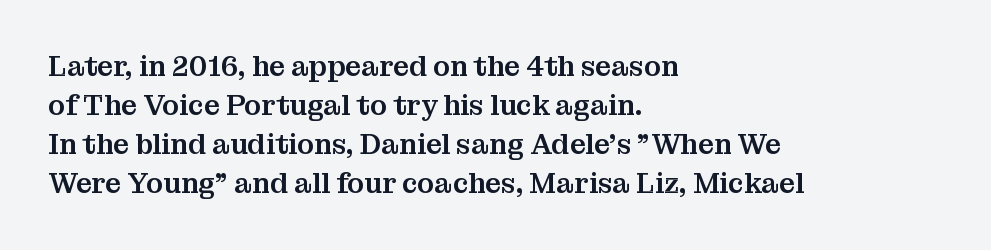
Q: Is the text italic (slanted)? A: No, it is upright.
Q: Is the typeface a serif or a sans-serif typeface? A: Serif.
Q: Is the text underlined? A: No.
Q: How is the paragraph aligned? A: Left-aligned.
Q: Is the spacing between letters normal or unusually wide? A: Normal.
Q: Is the spacing between lines tight, normal or loose? A: Normal.
Q: Width (condensed, normal, or wide)? A: Normal.
Q: Stroke contrast? A: Medium.
Q: x-height? A: Medium.
Q: Monospaced? A: No.
